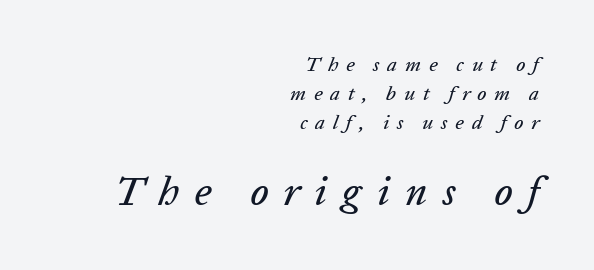
The image shows 40 px text type, italic (leaning right); set right-aligned, normal line spacing (1.45x), unusually wide letter spacing (+0.38 em), not underlined; the second (bottom) block is 2.0x larger; low stroke contrast and a medium x-height.
